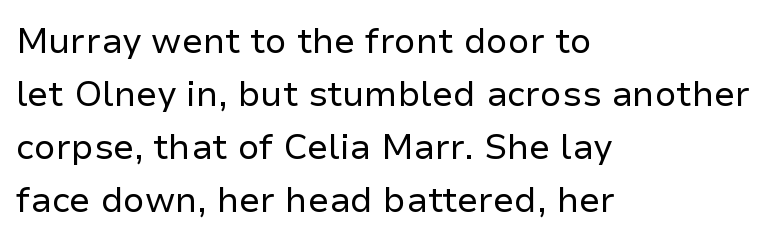
The font sits on the lighter half of the weight spectrum, regular included. Do the characters align in a grid? No, the font is proportional. Regarding serifs, this sample does without them. Notice how the passage keeps a crisp vertical edge on the left only.
